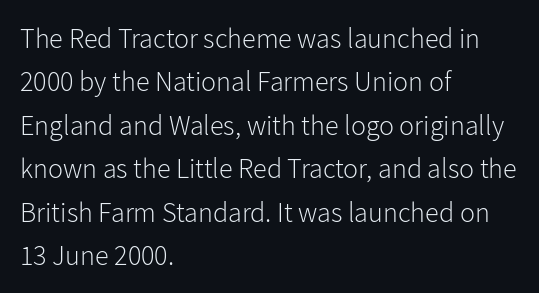
Students, observe: this is what conventionally led text looks like. These lines keep a tight, regular rhythm from letter to letter. The passage shown is typed in a proportional face where columns would drift. A clean baseline with only descenders dipping below it.
